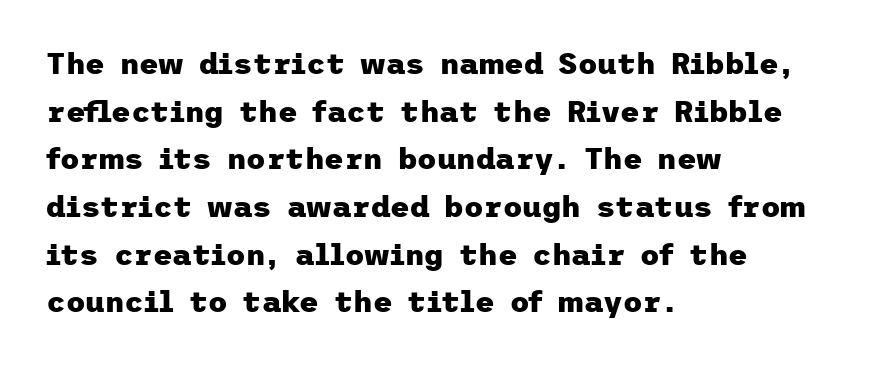
Regarding leading, the lines here are spaced in the standard way. Stroke thickness is high; the sample reads as a true bold. A roman cut, with each character standing at attention. Caption: standard tracking, unaltered. Descender tails drop into unmarked territory. The rendering shows plain stroke endings on the letterforms — a sans-serif design.
